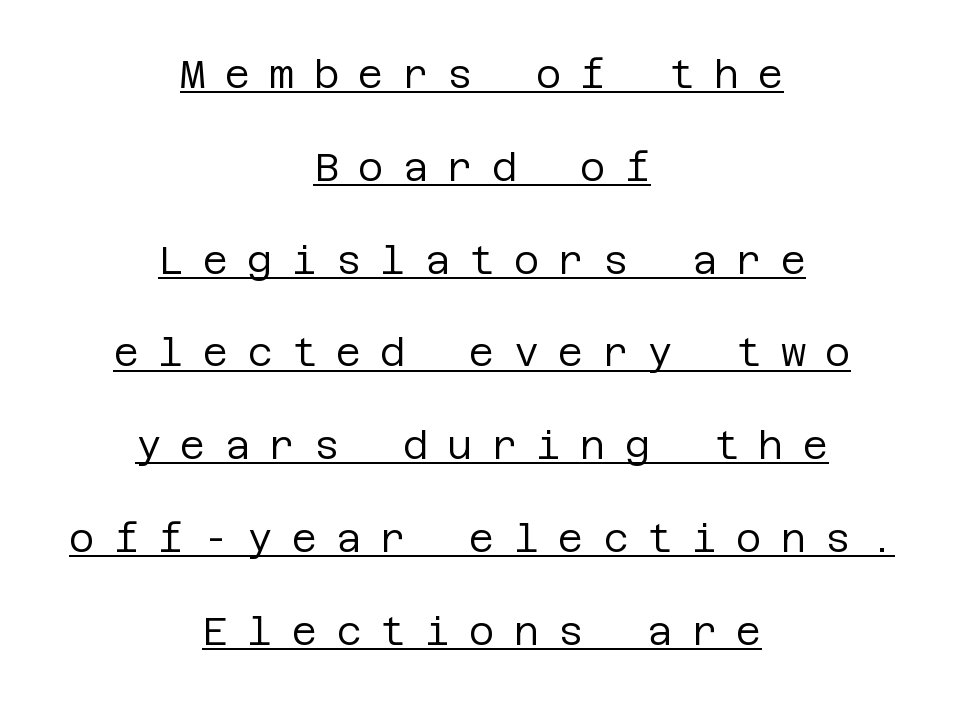
Q: Is the text bold? A: No.
Q: Is the text italic (slanted)? A: No, it is upright.
Q: Is the typeface a serif or a sans-serif typeface? A: Sans-serif.
Q: Is the text underlined? A: Yes.
Q: How is the paragraph aligned? A: Centered.
Q: Is the spacing between letters normal or unusually wide? A: Unusually wide.
Q: Is the spacing between lines tight, normal or loose? A: Loose.
Q: Width (condensed, normal, or wide)? A: Normal.
Q: Stroke contrast? A: Low.
Q: x-height? A: Large.
